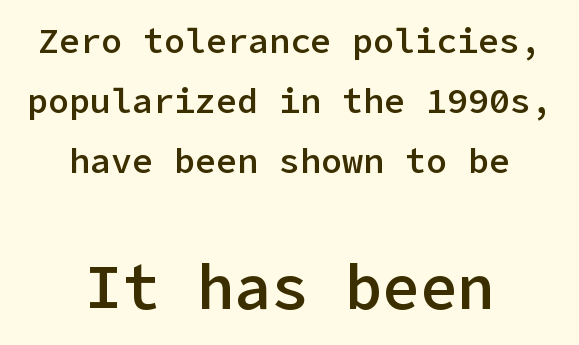
The rendering uses a semibold face; strokes are thickened but not to full bold. This sample uses plain, unmodified letter spacing. Character size in the trailing block exceeds that of the leading block. Compared with a flush-left layout, this one balances lines on the center instead. Unlike a traditional serif, this face leaves its strokes unadorned.
